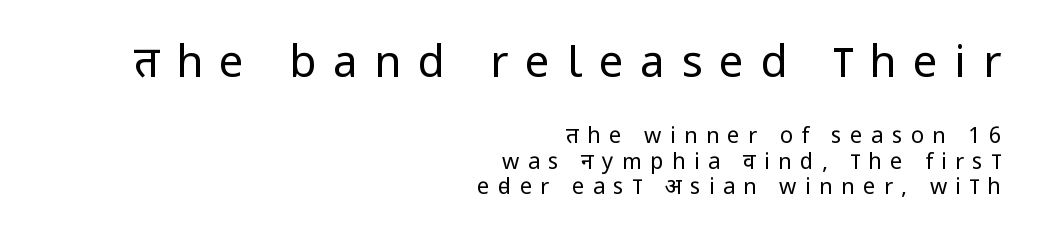
{"serif": "no", "italic": "no", "bold": "no", "weight": "regular", "width": "condensed", "stroke_contrast": "low", "x_height": "large", "monospaced": "no", "underline": "no", "align": "right", "line_spacing_ratio": 1.16, "letter_spacing": "wide", "letter_spacing_em": 0.38, "larger_block": "first", "size_ratio": 2.0, "glyph_px": 44}
